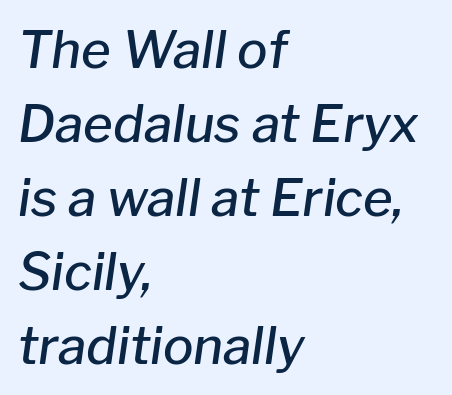
Q: Is the text bold? A: Semi-bold.
Q: Is the text italic (slanted)? A: Yes, it leans right by about 8 degrees.
Q: Is the text underlined? A: No.
Q: How is the paragraph aligned? A: Left-aligned.
Q: Is the spacing between letters normal or unusually wide? A: Normal.
Q: Is the spacing between lines tight, normal or loose? A: Normal.
Q: Width (condensed, normal, or wide)? A: Normal.
Q: Stroke contrast? A: Low.
Q: x-height? A: Medium.
Q: Monospaced? A: No.
